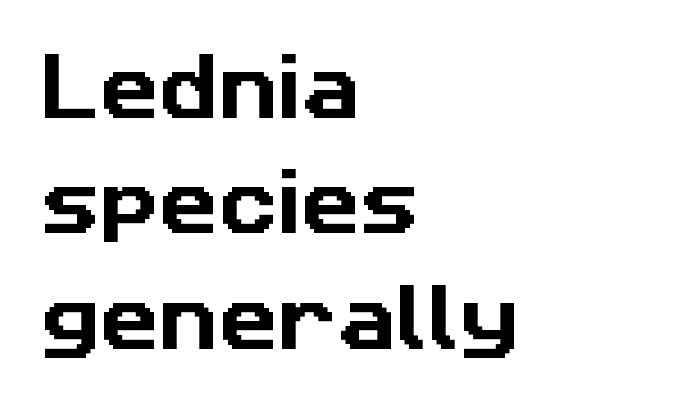
{"serif": "no", "width": "normal", "stroke_contrast": "low", "x_height": "medium", "monospaced": "no", "underline": "no", "align": "left", "line_spacing": "normal", "line_spacing_ratio": 1.58, "letter_spacing": "normal", "letter_spacing_em": 0.0, "glyph_px": 73}
